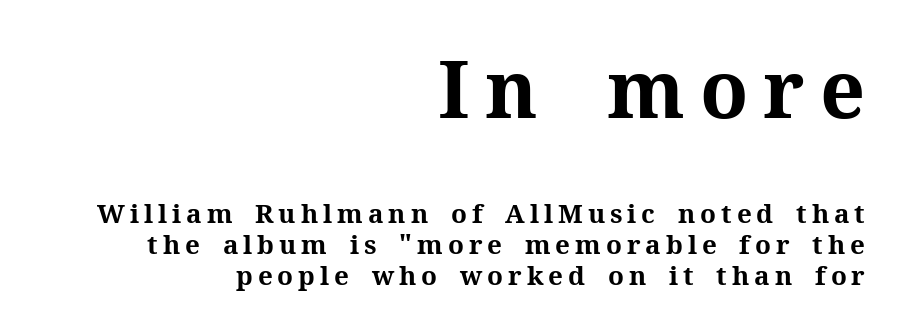
The image shows 79 px bold serif type, upright; set right-aligned, line spacing 1.2x, not underlined; the first (top) block is 3.04x larger; medium stroke contrast and a medium x-height.
